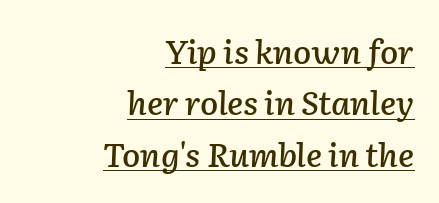
Q: Is the text italic (slanted)? A: Yes, it leans right by about 2 degrees.
Q: Is the text underlined? A: Yes.
Q: How is the paragraph aligned? A: Right-aligned.
Q: Is the spacing between letters normal or unusually wide? A: Normal.
Q: Is the spacing between lines tight, normal or loose? A: Normal.
Q: Width (condensed, normal, or wide)? A: Normal.
Q: Stroke contrast? A: Low.
Q: x-height? A: Medium.
Q: Monospaced? A: No.
